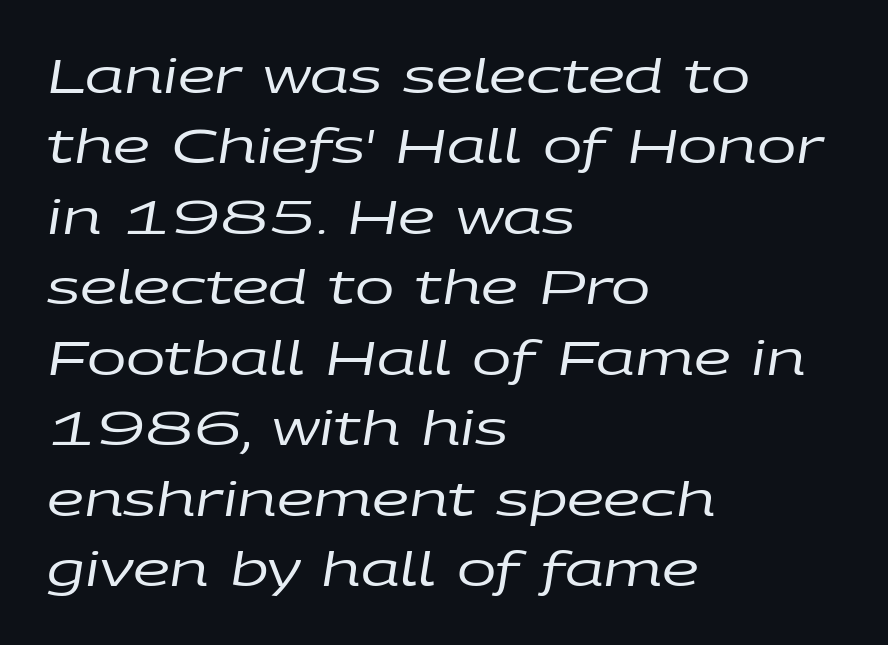
Q: Is the text bold? A: No.
Q: Is the text italic (slanted)? A: Yes, it leans right by about 9 degrees.
Q: Is the text underlined? A: No.
Q: How is the paragraph aligned? A: Left-aligned.
Q: Is the spacing between letters normal or unusually wide? A: Normal.
Q: Is the spacing between lines tight, normal or loose? A: Normal.
Q: Width (condensed, normal, or wide)? A: Wide.
Q: Stroke contrast? A: Low.
Q: x-height? A: Large.
Q: Monospaced? A: No.
